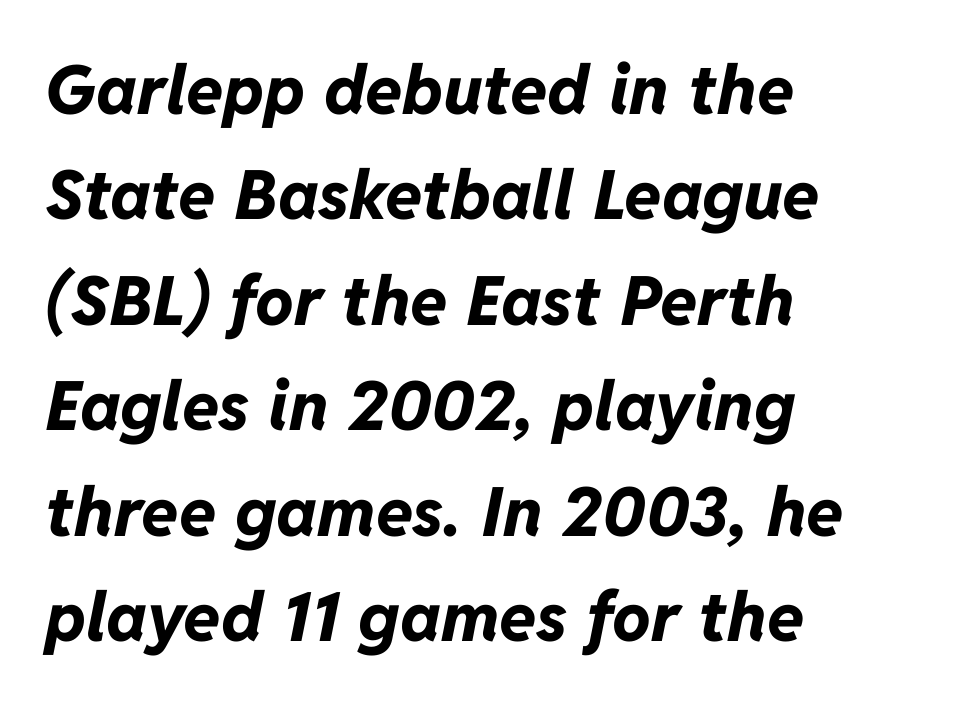
The baseline area is clear. The lines in this sample share a left origin and differ only in where they stop. The tracking reads as untouched default to a designer's eye. Evenly set lines give the paragraph a standard silhouette.
